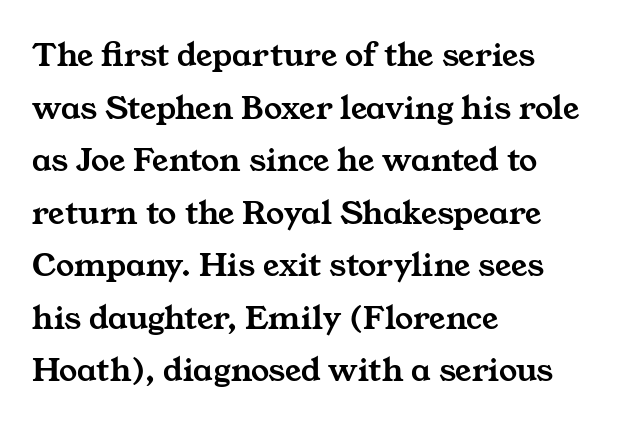
The image shows 36 px wide serif type; set left-aligned, normal line spacing (1.46x), normal letter spacing, not underlined; medium stroke contrast and a medium x-height.
